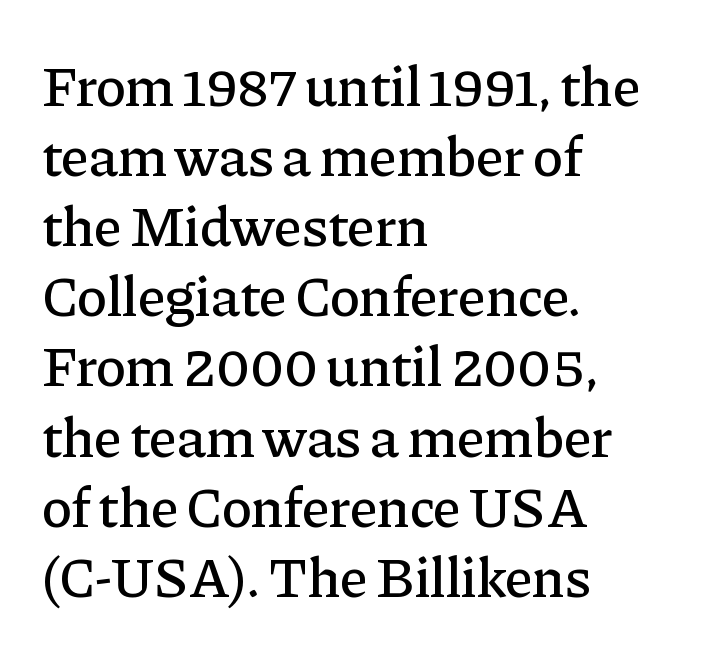
{"serif": "yes", "italic": "no", "width": "normal", "stroke_contrast": "low", "x_height": "medium", "monospaced": "no", "underline": "no", "align": "left", "line_spacing_ratio": 1.23, "letter_spacing": "normal", "letter_spacing_em": 0.0, "glyph_px": 57}
